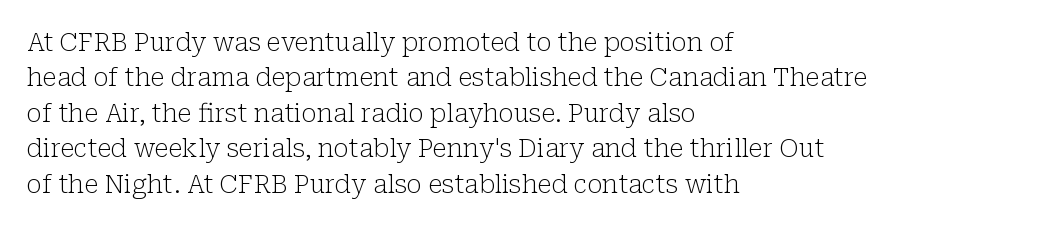
{"italic": "no", "bold": "no", "underline": "no", "align": "left", "line_spacing": "normal", "line_spacing_ratio": 1.42, "letter_spacing": "normal", "letter_spacing_em": 0.0, "glyph_px": 25}
